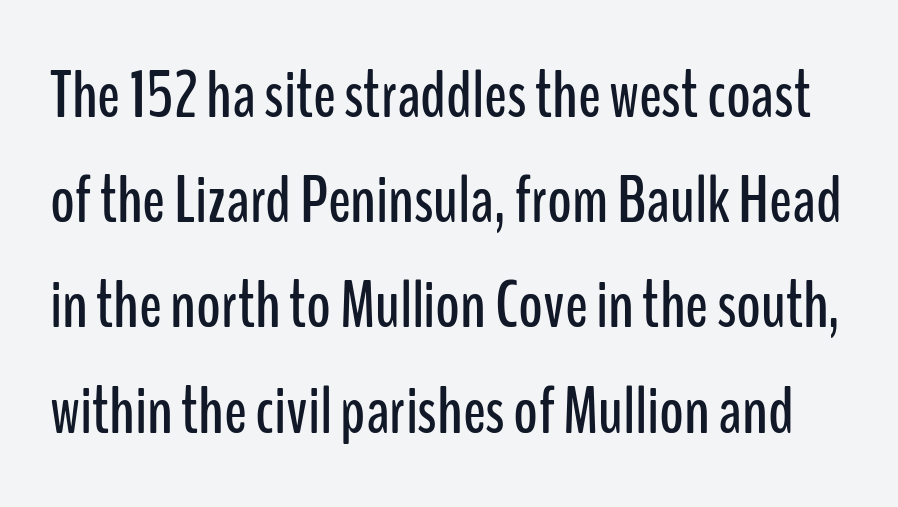
Q: Is the text italic (slanted)? A: No, it is upright.
Q: Is the typeface a serif or a sans-serif typeface? A: Sans-serif.
Q: Is the text underlined? A: No.
Q: Is the spacing between letters normal or unusually wide? A: Normal.
Q: Is the spacing between lines tight, normal or loose? A: Normal.
Q: Width (condensed, normal, or wide)? A: Condensed.
Q: Stroke contrast? A: Low.
Q: x-height? A: Medium.
Q: Monospaced? A: No.
